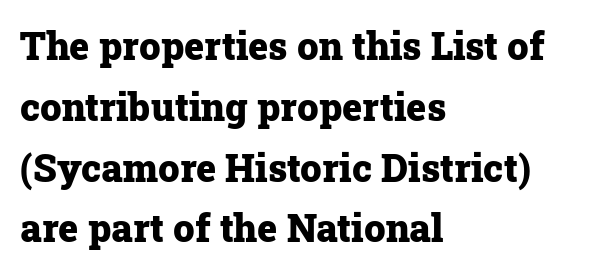
{"serif": "yes", "italic": "no", "bold": "yes", "weight": "heavy", "width": "normal", "stroke_contrast": "low", "x_height": "medium", "monospaced": "no", "underline": "no", "align": "left", "line_spacing": "normal", "line_spacing_ratio": 1.6, "letter_spacing": "normal", "letter_spacing_em": 0.0, "glyph_px": 38}
